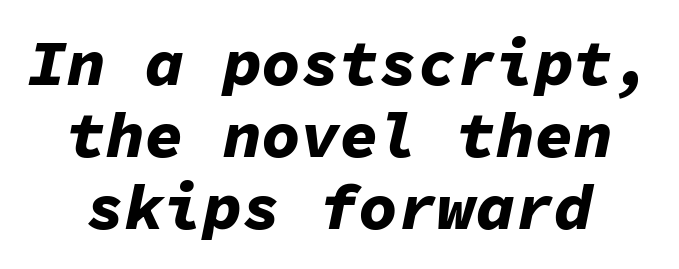
{"italic": "yes", "lean": "right", "slant_degrees": 11, "bold": "yes", "weight": "bold", "width": "normal", "stroke_contrast": "low", "x_height": "medium", "monospaced": "yes", "underline": "no", "line_spacing": "tight", "line_spacing_ratio": 1.11, "letter_spacing": "normal", "letter_spacing_em": 0.0, "glyph_px": 65}
